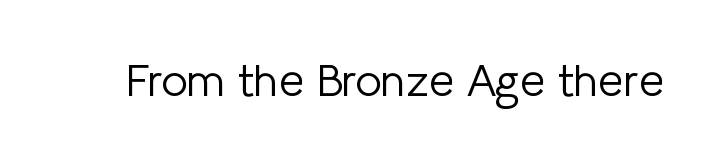
{"serif": "no", "italic": "no", "bold": "no", "weight": "light", "width": "normal", "stroke_contrast": "low", "x_height": "medium", "monospaced": "no", "underline": "no", "letter_spacing": "normal", "letter_spacing_em": 0.0, "glyph_px": 45}
